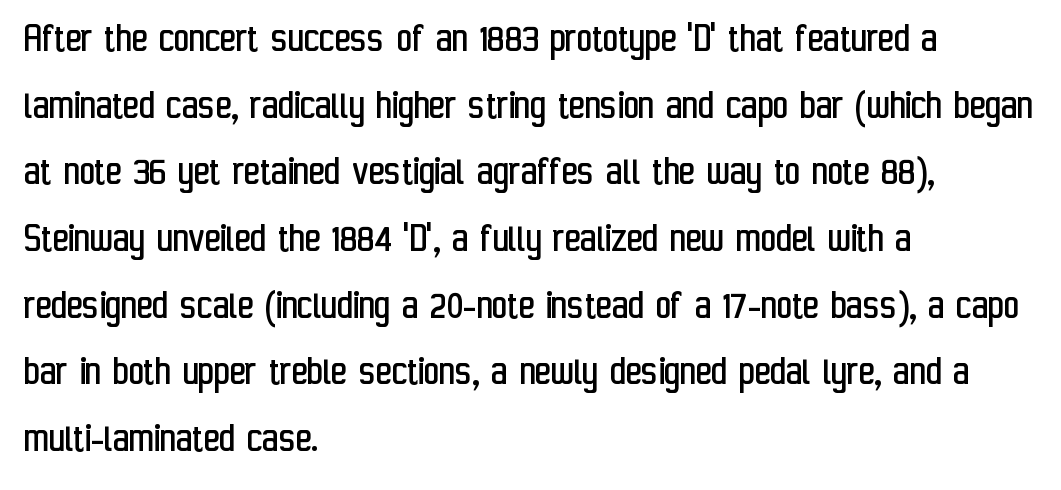
The image shows 43 px regular-weight, condensed sans-serif type, upright; set left-aligned, normal line spacing (1.55x), normal letter spacing, not underlined; low stroke contrast and a medium x-height.
